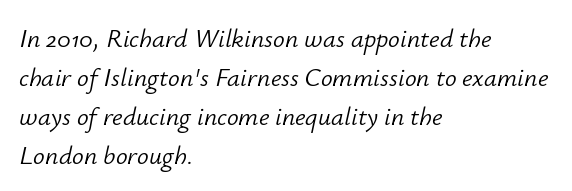
{"italic": "yes", "lean": "right", "slant_degrees": 12, "bold": "no", "underline": "no", "align": "left", "line_spacing": "normal", "line_spacing_ratio": 1.5, "letter_spacing": "normal", "letter_spacing_em": 0.0, "glyph_px": 26}
